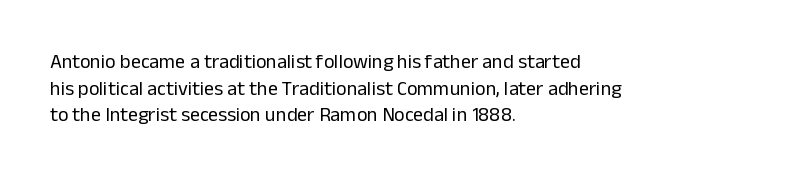
Q: Is the text bold? A: No.
Q: Is the text italic (slanted)? A: No, it is upright.
Q: Is the text underlined? A: No.
Q: How is the paragraph aligned? A: Left-aligned.
Q: Is the spacing between letters normal or unusually wide? A: Normal.
Q: Is the spacing between lines tight, normal or loose? A: Normal.
